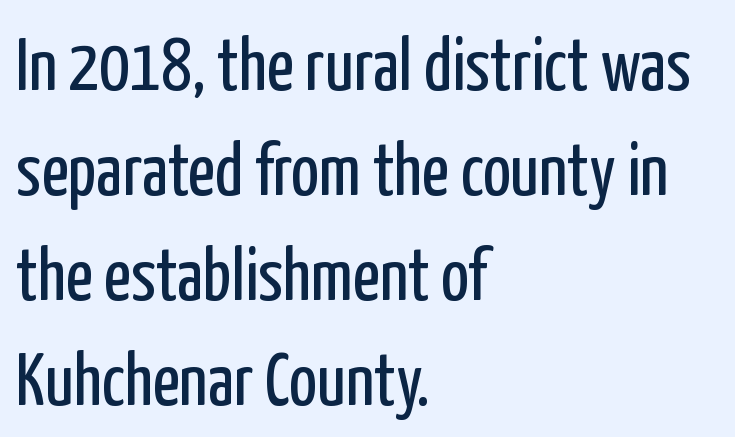
Is this a fixed-width face? No — the glyphs have proportional, varying widths. Unlike a traditional serif, this face leaves its strokes unadorned. Counters stay open thanks to moderate or lighter strokes. Characters follow at the spacing the type designer built in. The paragraph shown leans on its left margin.
